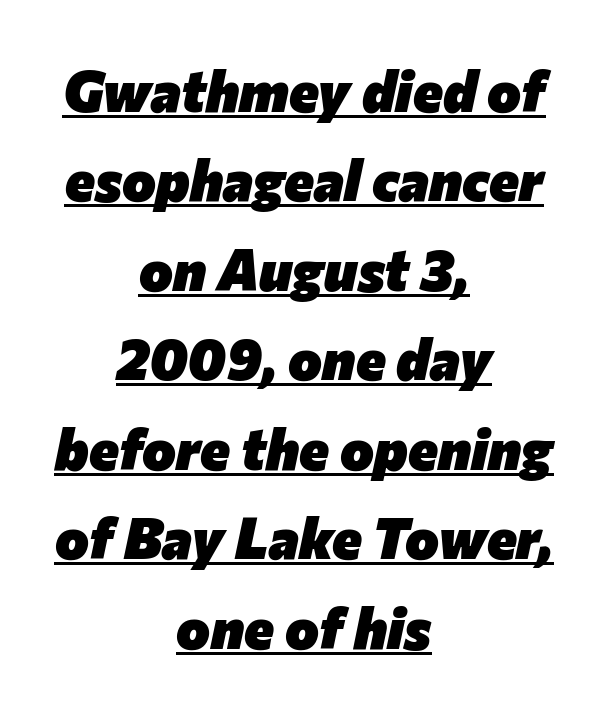
Here the glyphs are tracked normally, forming tight word shapes. Does the weight exceed regular? Yes, all the way to bold. Does a line run under the words? Yes, clearly. A typesetter would call this leading conventional body-copy spacing. The lines in this sample share a center point and differ in where they start and stop. The passage shown is typed in a proportional face where columns would drift.
